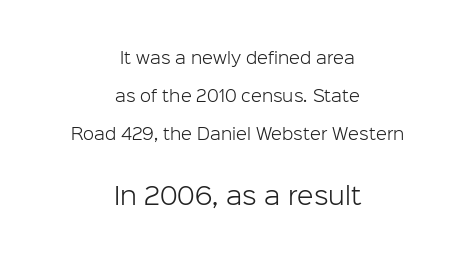
Q: Is the text bold? A: No.
Q: Is the text italic (slanted)? A: No, it is upright.
Q: Is the text underlined? A: No.
Q: How is the paragraph aligned? A: Centered.
Q: Is the spacing between letters normal or unusually wide? A: Normal.
Q: Is the spacing between lines tight, normal or loose? A: Loose.
Q: Which block of text is set in a larger size, the first (top) or the second (bottom)? A: The second (bottom) one.
